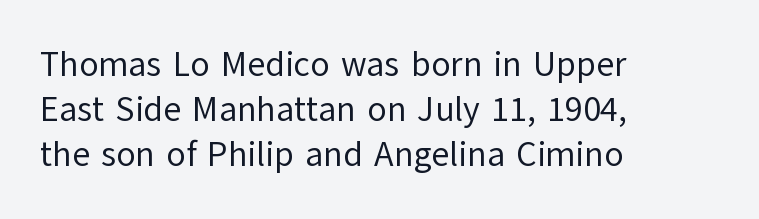
Alignment: flush left. Clear beneath every line of the passage. Posture: straight, roman, zero tilt. This reads as an unemphasized weight, regular at the heaviest. A typesetter would label this face a sans. Honestly, the letter spacing is just normal — you wouldn't notice it.
